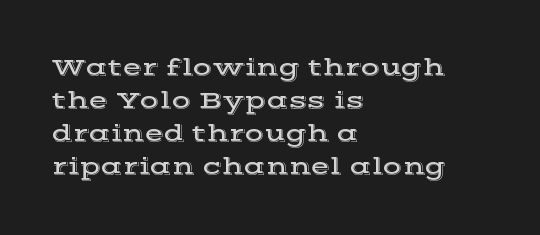
{"italic": "no", "underline": "no", "align": "left", "line_spacing": "normal", "line_spacing_ratio": 1.32, "letter_spacing": "normal", "letter_spacing_em": 0.0, "glyph_px": 25}
